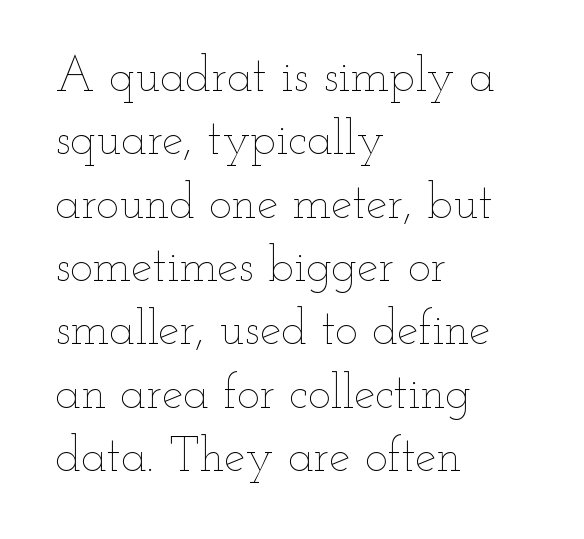
{"italic": "no", "bold": "no", "weight": "thin", "width": "wide", "stroke_contrast": "low", "x_height": "small", "monospaced": "no", "underline": "no", "align": "left", "line_spacing": "normal", "line_spacing_ratio": 1.32, "letter_spacing": "normal", "letter_spacing_em": 0.0, "glyph_px": 48}
